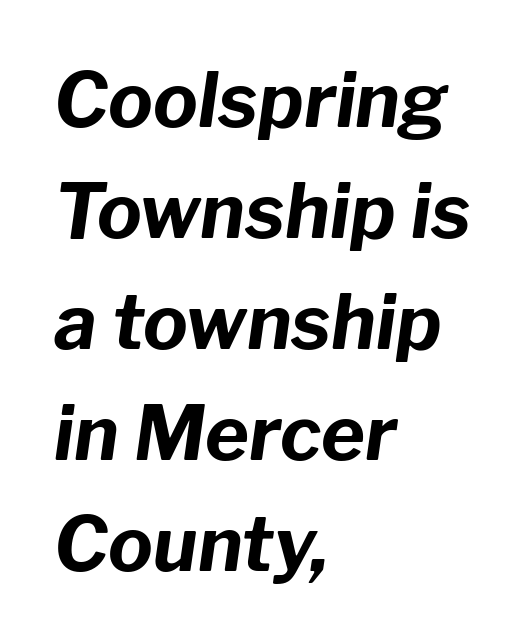
The image shows 75 px bold type, italic (leaning right); set left-aligned, normal line spacing (1.48x), normal letter spacing, not underlined; low stroke contrast and a medium x-height.
